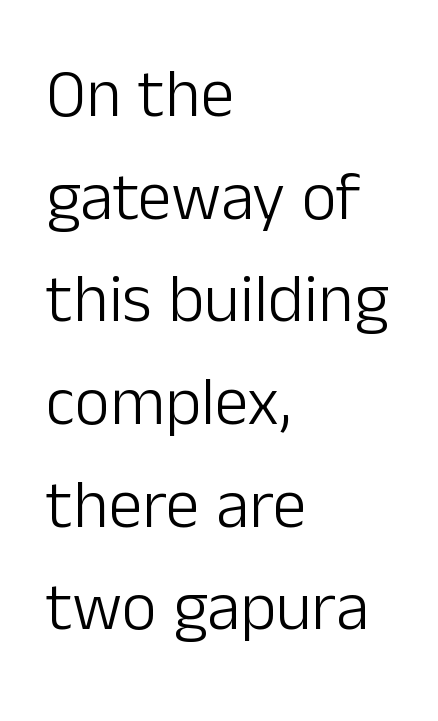
Look at the tracking — it's just the regular setting, nothing added. This sample uses an upright cut, with every glyph sitting square on the baseline. In CSS terms this would be text-align: left. Leading matches the norm, producing a regular column. Character widths vary here, with narrow letters taking less room than wide ones. Words float on clear page, feet unadorned.
